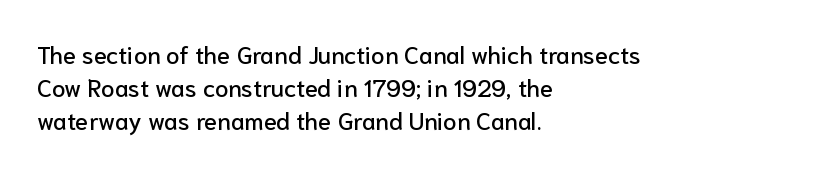
{"italic": "no", "underline": "no", "align": "left", "line_spacing": "normal", "line_spacing_ratio": 1.37, "letter_spacing": "normal", "letter_spacing_em": 0.0, "glyph_px": 24}
